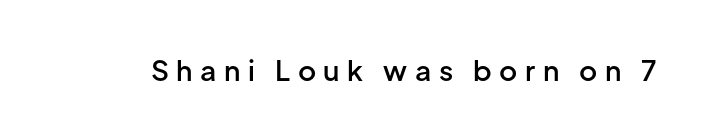
The image shows 28 px semibold sans-serif type, upright; set unusually wide letter spacing (+0.27 em), not underlined; low stroke contrast and a medium x-height.
